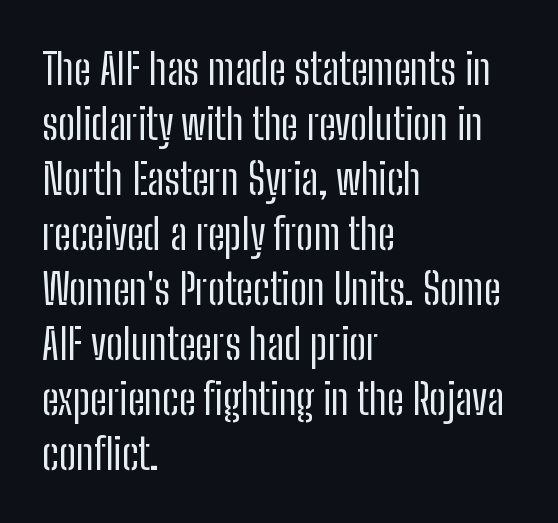
The image shows 43 px regular-weight, condensed sans-serif type, upright; set left-aligned, normal line spacing (1.28x), normal letter spacing, not underlined; low stroke contrast and a medium x-height.
